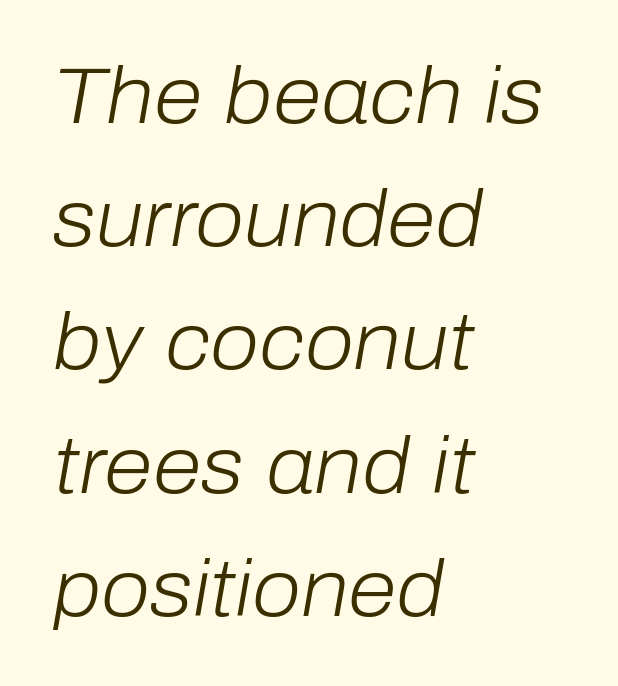
Q: Is the text bold? A: No.
Q: Is the text italic (slanted)? A: Yes, it leans right by about 10 degrees.
Q: Is the text underlined? A: No.
Q: How is the paragraph aligned? A: Left-aligned.
Q: Is the spacing between letters normal or unusually wide? A: Normal.
Q: Is the spacing between lines tight, normal or loose? A: Normal.
Q: Width (condensed, normal, or wide)? A: Normal.
Q: Stroke contrast? A: Low.
Q: x-height? A: Medium.
Q: Monospaced? A: No.
